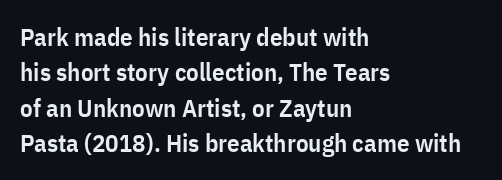
Every letter is mildly thick-stroked: semibold rather than bold. The passage is arranged the way most books set body copy — flush left. The axis of the letterforms is exactly vertical. The rendering uses a moderate line-height, typical for paragraphs.
